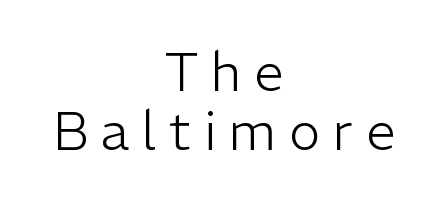
Summary of vertical rhythm: compact, with narrow interline spacing. Does extra space separate the letters? Yes, quite a lot of it. Does the type have serifs? No, each stem ends abruptly. No extra ink here — the face is not bold.
